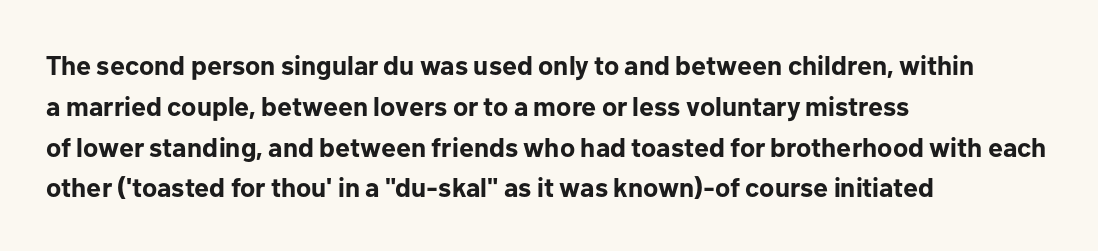
The image shows 27 px bold type, upright; set left-aligned, normal line spacing (1.51x), normal letter spacing, not underlined.
